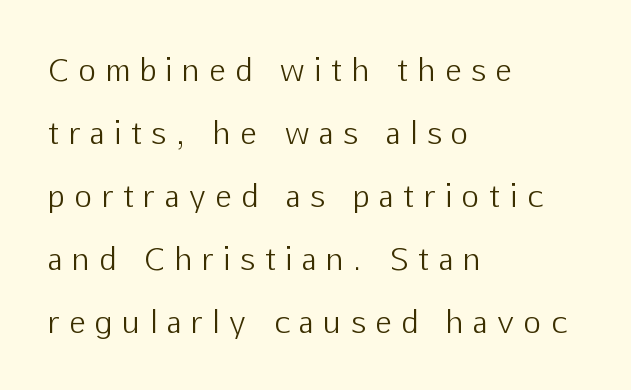
{"serif": "no", "italic": "no", "bold": "no", "weight": "light", "width": "normal", "stroke_contrast": "low", "x_height": "medium", "monospaced": "no", "underline": "no", "align": "left", "line_spacing": "loose", "line_spacing_ratio": 2.1, "letter_spacing": "wide", "letter_spacing_em": 0.34, "glyph_px": 30}
